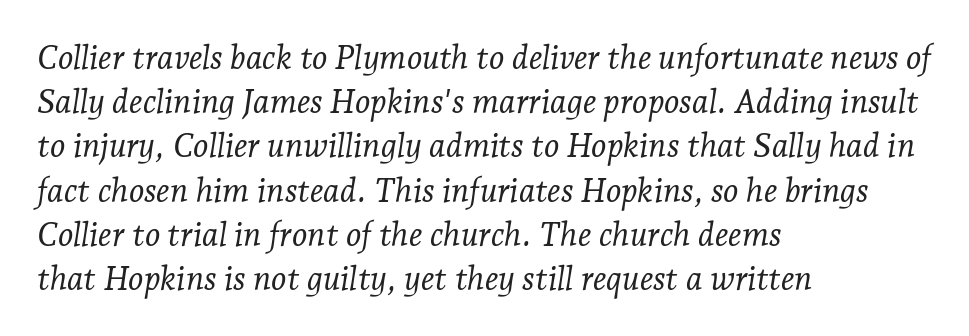
A typesetter would label this face a serif. Think of a printed novel: that variable character pitch is what you see here. If you drew a line through each stem, it would be angled. Words appear dense and cohesive because spacing is normal.
